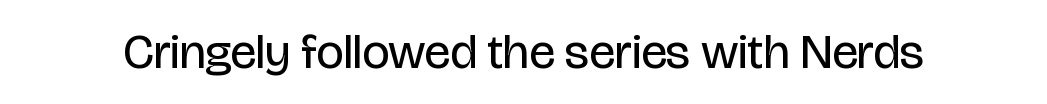
{"serif": "no", "italic": "no", "bold": "no", "weight": "regular", "width": "condensed", "stroke_contrast": "low", "x_height": "large", "monospaced": "no", "underline": "no", "letter_spacing": "normal", "letter_spacing_em": 0.0, "glyph_px": 49}
